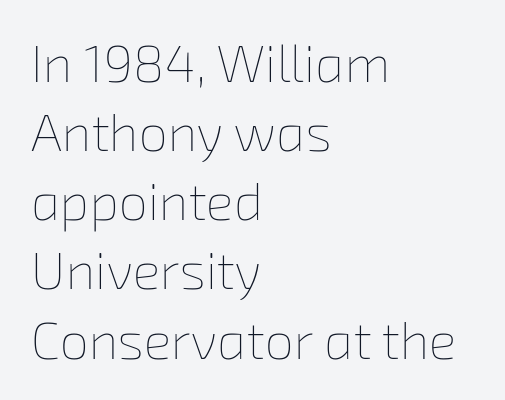
{"bold": "no", "weight": "thin", "width": "normal", "stroke_contrast": "low", "x_height": "medium", "monospaced": "no", "underline": "no", "align": "left", "line_spacing": "normal", "line_spacing_ratio": 1.33, "letter_spacing": "normal", "letter_spacing_em": 0.0, "glyph_px": 52}
